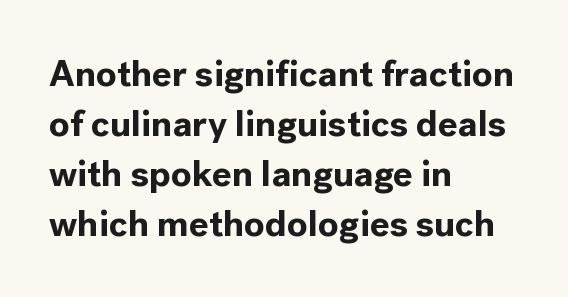
{"serif": "no", "italic": "no", "bold": "yes", "weight": "bold", "width": "normal", "x_height": "medium", "monospaced": "no", "underline": "no", "align": "left", "line_spacing": "normal", "line_spacing_ratio": 1.35, "letter_spacing": "normal", "letter_spacing_em": 0.0, "glyph_px": 37}
